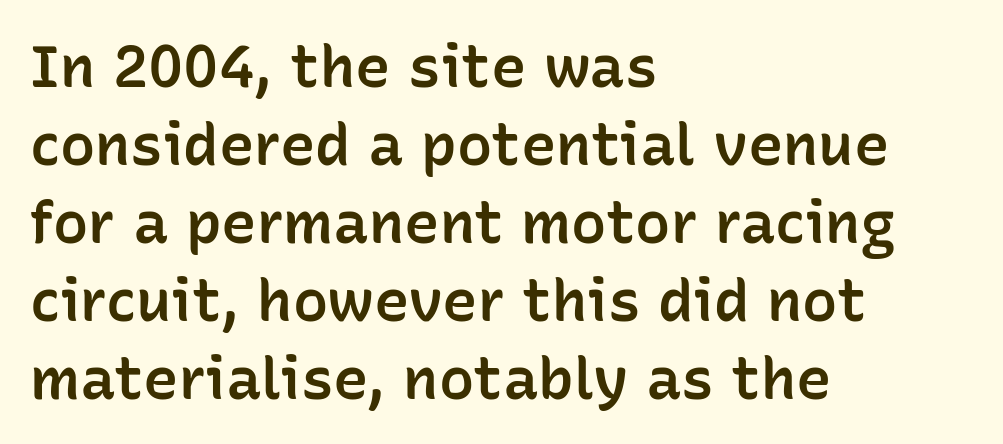
{"serif": "no", "italic": "no", "bold": "semi", "weight": "semibold", "width": "normal", "stroke_contrast": "low", "x_height": "medium", "monospaced": "no", "underline": "no", "align": "left", "line_spacing": "normal", "line_spacing_ratio": 1.32, "letter_spacing": "normal", "letter_spacing_em": 0.0, "glyph_px": 59}
